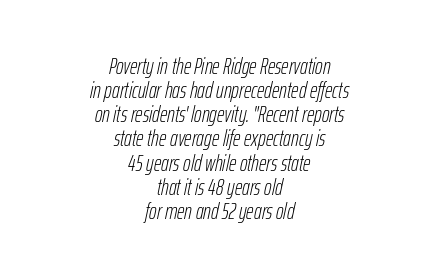
{"italic": "yes", "lean": "right", "slant_degrees": 12, "bold": "no", "underline": "no", "align": "center", "line_spacing": "tight", "line_spacing_ratio": 1.05, "letter_spacing": "normal", "letter_spacing_em": 0.0, "glyph_px": 23}
